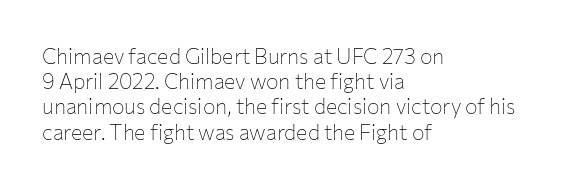
The letterforms sit shoulder to shoulder at normal distance. Typeset ragged right — the left edge is the straight one. The lettering holds an erect, upright posture throughout. Vertical stems look standard width or narrower in stroke. Beneath every word, the page is bare.
